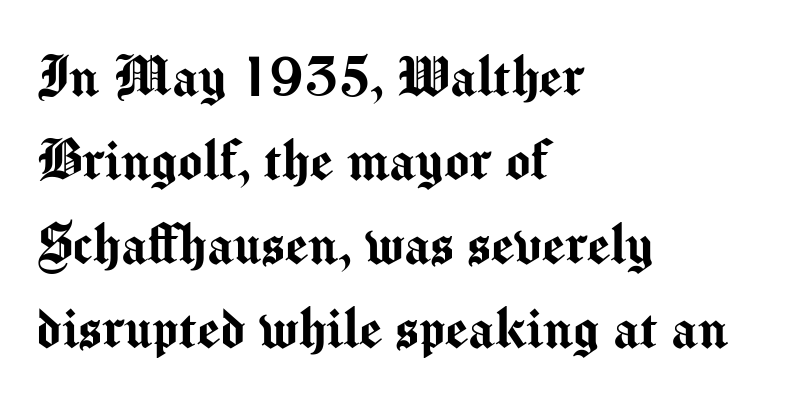
Q: Is the text italic (slanted)? A: No, it is upright.
Q: Is the typeface a serif or a sans-serif typeface? A: Sans-serif.
Q: Is the text underlined? A: No.
Q: How is the paragraph aligned? A: Left-aligned.
Q: Is the spacing between letters normal or unusually wide? A: Normal.
Q: Is the spacing between lines tight, normal or loose? A: Normal.
Q: Width (condensed, normal, or wide)? A: Normal.
Q: Stroke contrast? A: Medium.
Q: x-height? A: Medium.
Q: Monospaced? A: No.
